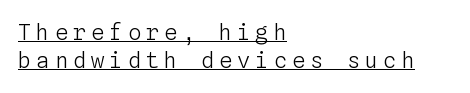
Q: Is the text bold? A: No.
Q: Is the text italic (slanted)? A: No, it is upright.
Q: Is the text underlined? A: Yes.
Q: How is the paragraph aligned? A: Left-aligned.
Q: Is the spacing between letters normal or unusually wide? A: Unusually wide.
Q: Is the spacing between lines tight, normal or loose? A: Normal.
